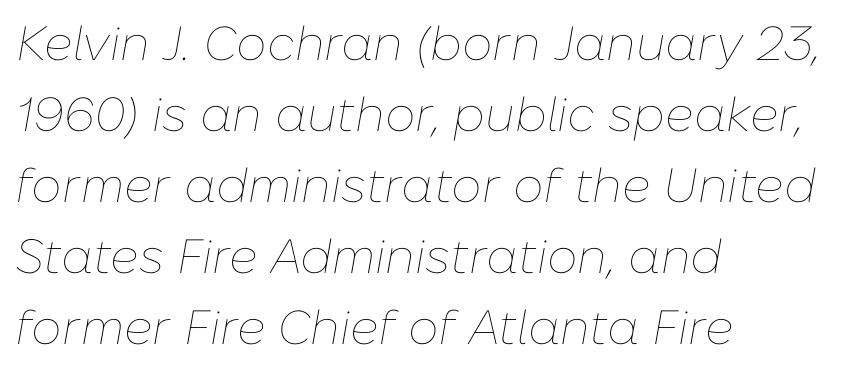
The area under the type is left untouched. Spacing verdict: proportional, widths tailored to each character. Evenly set lines give the paragraph a standard silhouette. Horizontal alignment here is leftward, the default for most running prose. Words appear dense and cohesive because spacing is normal.
